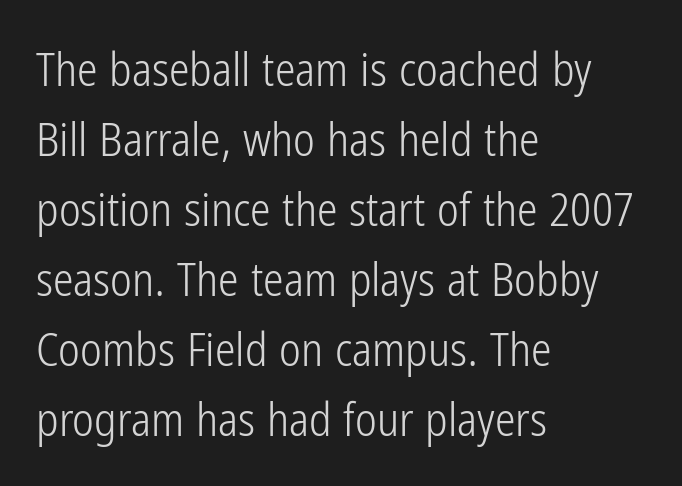
{"serif": "no", "italic": "no", "bold": "no", "weight": "light", "width": "condensed", "stroke_contrast": "low", "x_height": "medium", "monospaced": "no", "underline": "no", "align": "left", "line_spacing": "normal", "line_spacing_ratio": 1.52, "letter_spacing": "normal", "letter_spacing_em": 0.0, "glyph_px": 46}
